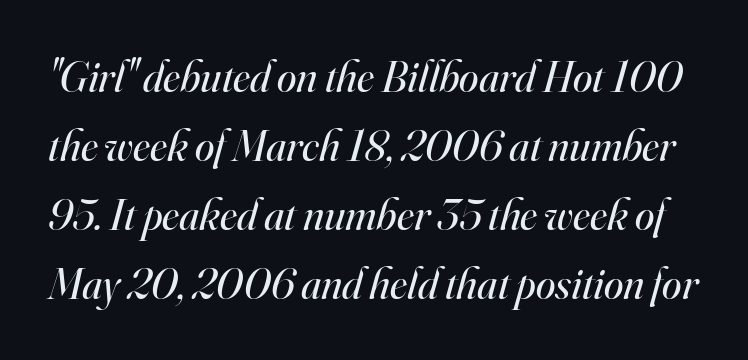
Q: Is the text bold? A: No.
Q: Is the text italic (slanted)? A: Yes, it leans right by about 16 degrees.
Q: Is the typeface a serif or a sans-serif typeface? A: Serif.
Q: Is the text underlined? A: No.
Q: Is the spacing between letters normal or unusually wide? A: Normal.
Q: Is the spacing between lines tight, normal or loose? A: Normal.
Q: Width (condensed, normal, or wide)? A: Normal.
Q: Stroke contrast? A: High.
Q: x-height? A: Small.
Q: Monospaced? A: No.
